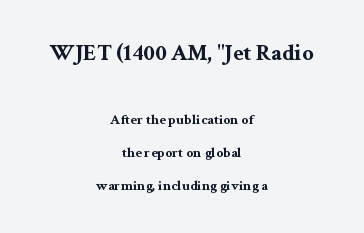
{"italic": "no", "bold": "yes", "underline": "no", "align": "center", "line_spacing": "loose", "line_spacing_ratio": 2.34, "letter_spacing": "normal", "letter_spacing_em": 0.0, "larger_block": "first", "size_ratio": 1.64, "glyph_px": 23}
